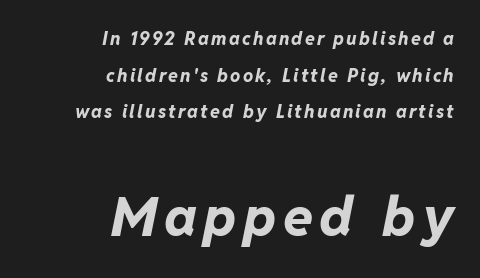
{"italic": "yes", "lean": "right", "slant_degrees": 11, "bold": "yes", "weight": "bold", "width": "normal", "stroke_contrast": "low", "x_height": "medium", "monospaced": "no", "underline": "no", "align": "right", "line_spacing": "loose", "line_spacing_ratio": 2.03, "larger_block": "second", "size_ratio": 3.06, "glyph_px": 55}
